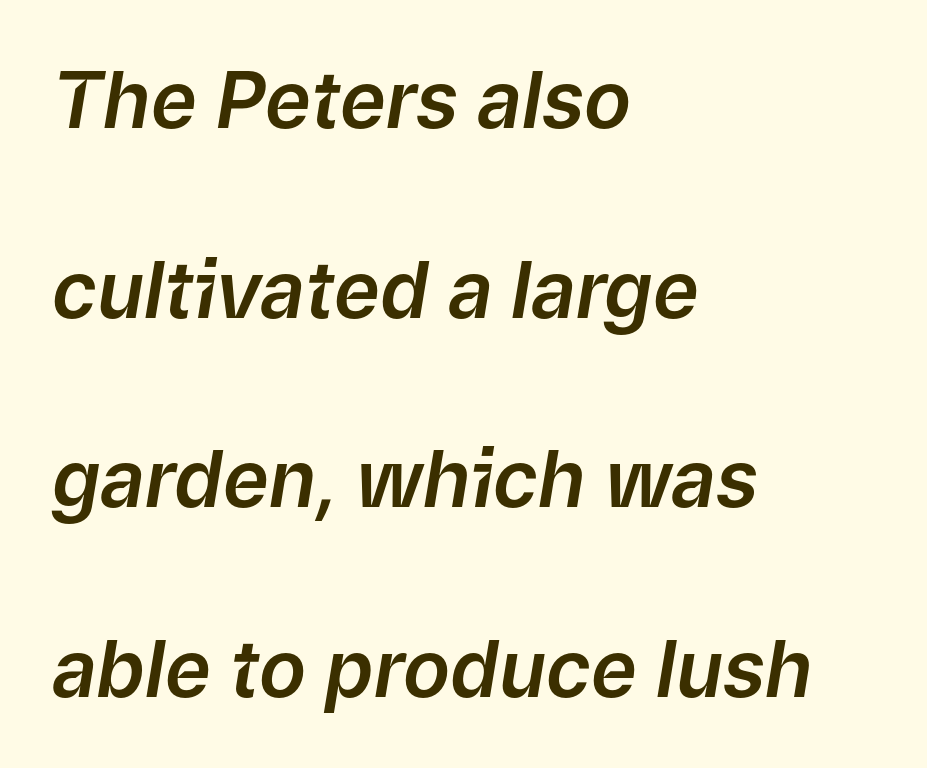
Q: Is the text italic (slanted)? A: Yes, it leans right by about 9 degrees.
Q: Is the text underlined? A: No.
Q: How is the paragraph aligned? A: Left-aligned.
Q: Is the spacing between letters normal or unusually wide? A: Normal.
Q: Is the spacing between lines tight, normal or loose? A: Loose.
Q: Width (condensed, normal, or wide)? A: Normal.
Q: Stroke contrast? A: Low.
Q: x-height? A: Medium.
Q: Monospaced? A: No.
